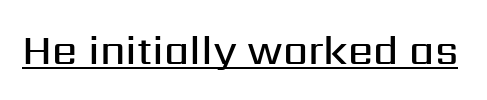
As a designer I'd log this as weight 600, semibold. This is roman type, the default non-slanted kind. There is no visible air inserted between adjacent glyphs. You could not count columns in this text — the font is proportionally spaced. Observe the absence of serifs on each vertical stroke in this sample. Underlining? Definitely there.
